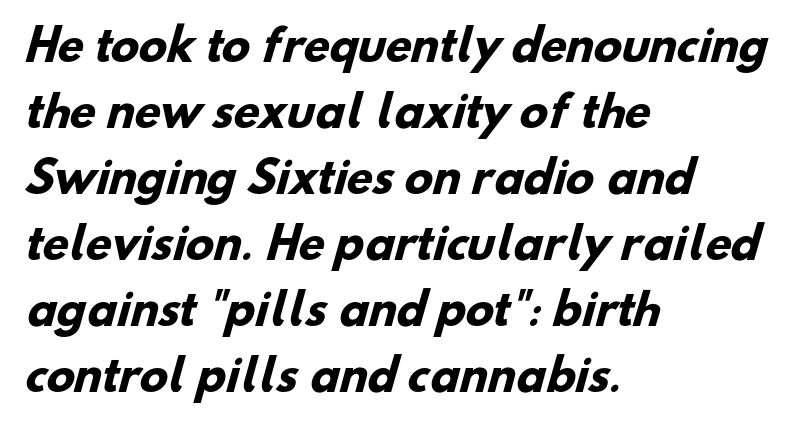
Students, observe: this is what conventionally led text looks like. Think of a printed novel: that variable character pitch is what you see here. Casual observation: everything's shoved over to the left. What stands out about the letter spacing? Nothing — it is the standard amount. In terms of letterform style, serifs are entirely absent.
